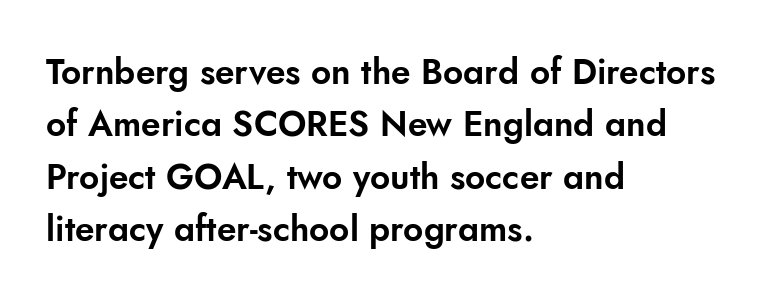
The image shows 35 px sans-serif type, upright; set left-aligned, normal line spacing (1.5x), normal letter spacing, not underlined; low stroke contrast and a small x-height.
